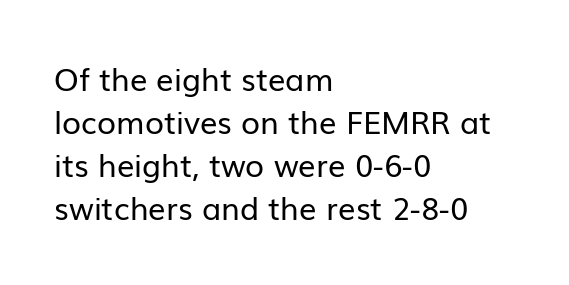
{"serif": "no", "italic": "no", "bold": "no", "weight": "regular", "width": "normal", "stroke_contrast": "low", "x_height": "medium", "monospaced": "no", "underline": "no", "align": "left", "line_spacing": "normal", "line_spacing_ratio": 1.39, "letter_spacing": "normal", "letter_spacing_em": 0.0, "glyph_px": 31}
